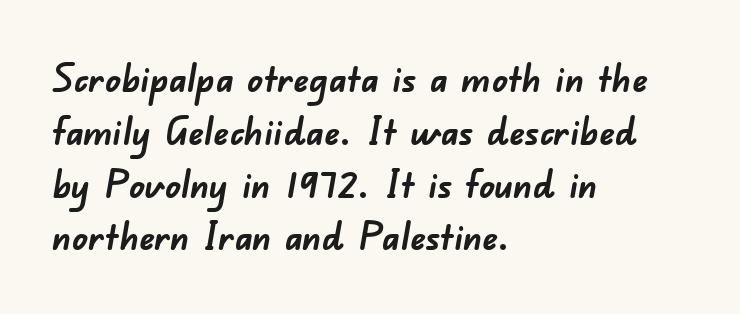
{"serif": "no", "bold": "yes", "weight": "semibold", "width": "normal", "stroke_contrast": "low", "x_height": "small", "monospaced": "no", "underline": "no", "align": "left", "line_spacing": "normal", "line_spacing_ratio": 1.39, "letter_spacing": "normal", "letter_spacing_em": 0.0, "glyph_px": 38}
